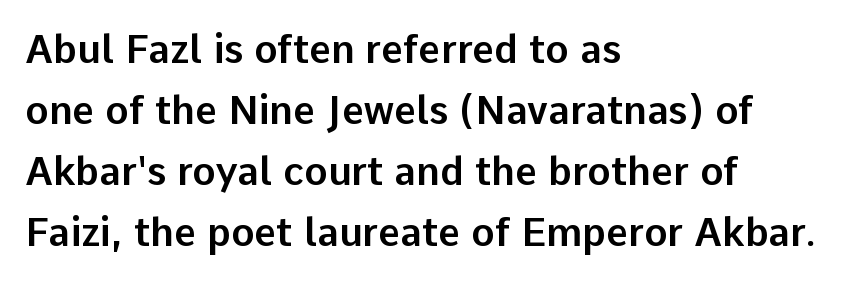
Q: Is the text italic (slanted)? A: No, it is upright.
Q: Is the typeface a serif or a sans-serif typeface? A: Sans-serif.
Q: Is the text underlined? A: No.
Q: How is the paragraph aligned? A: Left-aligned.
Q: Is the spacing between letters normal or unusually wide? A: Normal.
Q: Is the spacing between lines tight, normal or loose? A: Normal.
Q: Width (condensed, normal, or wide)? A: Normal.
Q: Stroke contrast? A: Low.
Q: x-height? A: Medium.
Q: Monospaced? A: No.
